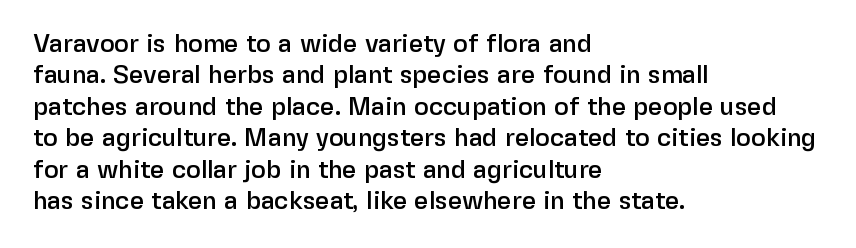
{"italic": "no", "underline": "no", "align": "left", "line_spacing": "normal", "line_spacing_ratio": 1.26, "letter_spacing": "normal", "letter_spacing_em": 0.0, "glyph_px": 25}
